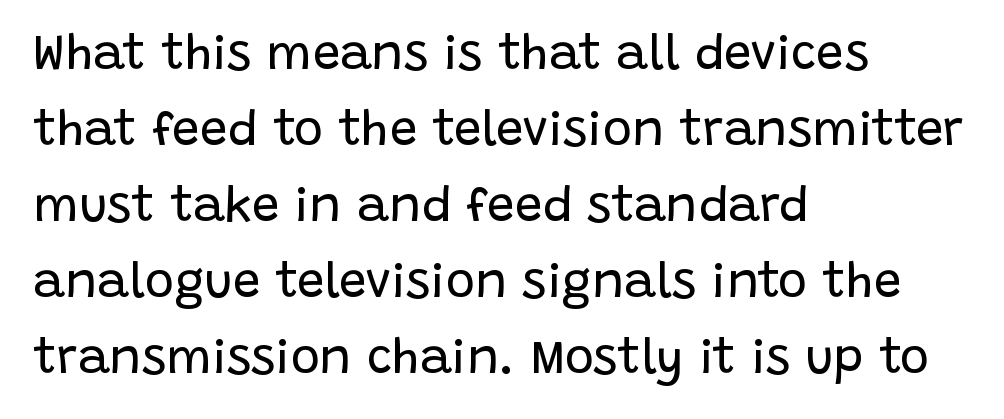
{"serif": "no", "italic": "no", "bold": "no", "weight": "regular", "width": "normal", "stroke_contrast": "low", "x_height": "large", "monospaced": "no", "underline": "no", "align": "left", "line_spacing": "normal", "line_spacing_ratio": 1.55, "letter_spacing": "normal", "letter_spacing_em": 0.0, "glyph_px": 49}
